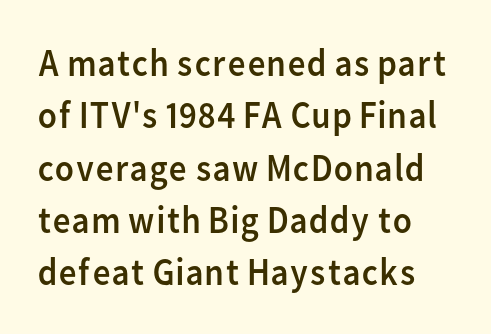
The image shows 39 px regular-weight sans-serif type, upright; set normal line spacing (1.34x), normal letter spacing, not underlined; low stroke contrast and a medium x-height.
